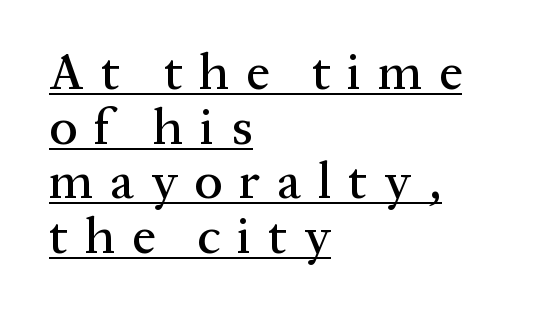
The image shows 52 px serif type, upright; set left-aligned, tight line spacing (1.05x), unusually wide letter spacing (+0.32 em), underlined; medium stroke contrast and a medium x-height.
